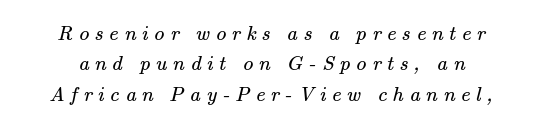
Short note: letters widely spaced. Weight: in the light-to-regular range. The line-height multiplier appears to be the usual default. Quick note: underline off.
